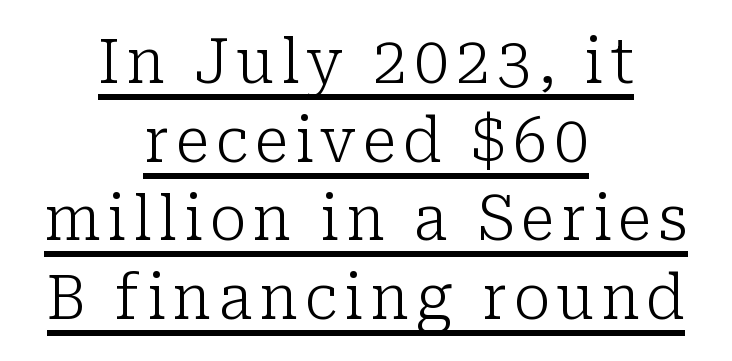
The lettering is marked with a stroke running underneath it. Compared with a flush-left layout, this one balances lines on the center instead. The typography opts for an upright posture over an oblique one. The face used here is proportionally spaced, like ordinary book or web type. A typesetter would label this face a serif.
